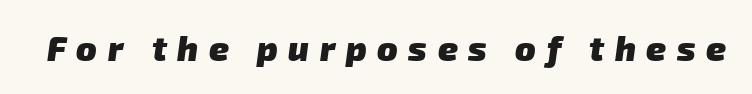
The image shows 34 px heavy sans-serif type; set unusually wide letter spacing (+0.31 em), not underlined; low stroke contrast and a medium x-height.
